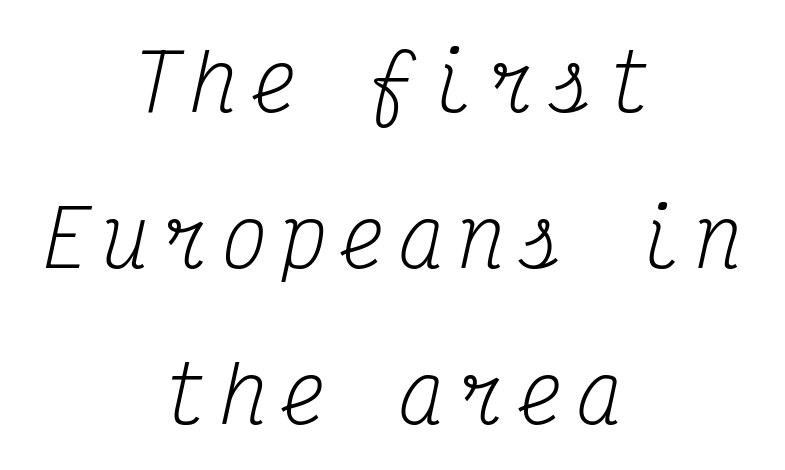
{"serif": "yes", "italic": "yes", "lean": "right", "slant_degrees": 12, "bold": "no", "weight": "regular", "width": "condensed", "stroke_contrast": "medium", "x_height": "medium", "monospaced": "yes", "underline": "no", "align": "center", "line_spacing": "loose", "line_spacing_ratio": 2.0, "glyph_px": 78}
